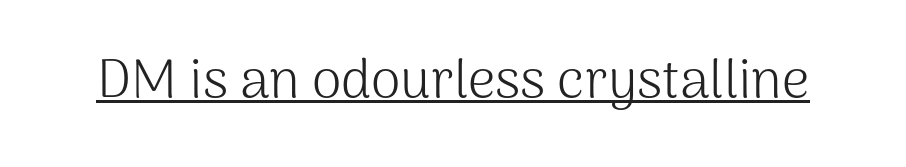
The image shows 54 px light sans-serif type, upright; set normal letter spacing, underlined; medium stroke contrast and a medium x-height.
